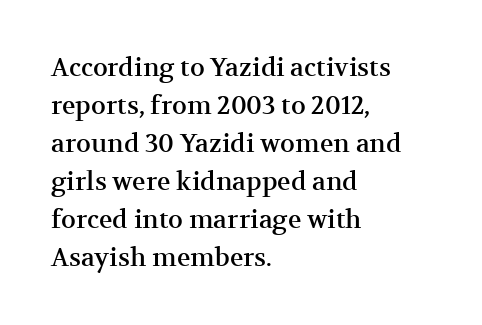
Q: Is the text italic (slanted)? A: No, it is upright.
Q: Is the text underlined? A: No.
Q: How is the paragraph aligned? A: Left-aligned.
Q: Is the spacing between letters normal or unusually wide? A: Normal.
Q: Is the spacing between lines tight, normal or loose? A: Normal.
